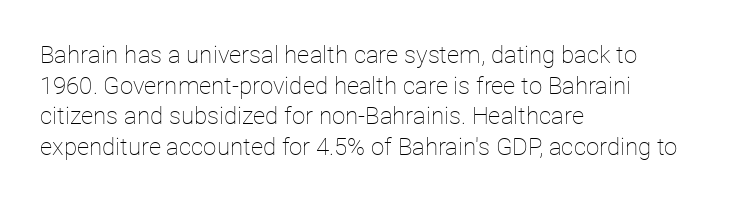
Q: Is the text bold? A: No.
Q: Is the text italic (slanted)? A: No, it is upright.
Q: Is the text underlined? A: No.
Q: How is the paragraph aligned? A: Left-aligned.
Q: Is the spacing between letters normal or unusually wide? A: Normal.
Q: Is the spacing between lines tight, normal or loose? A: Normal.
